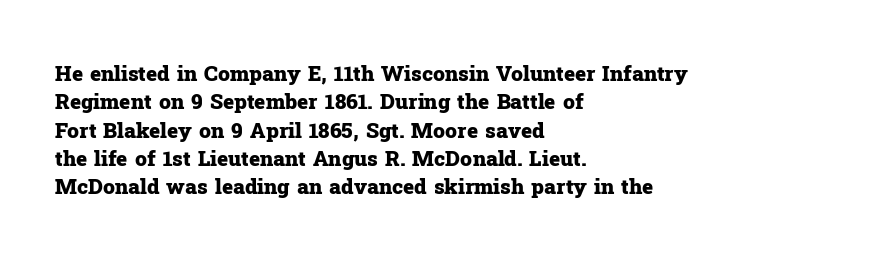
Q: Is the text bold? A: Yes.
Q: Is the text italic (slanted)? A: No, it is upright.
Q: Is the text underlined? A: No.
Q: How is the paragraph aligned? A: Left-aligned.
Q: Is the spacing between letters normal or unusually wide? A: Normal.
Q: Is the spacing between lines tight, normal or loose? A: Normal.
